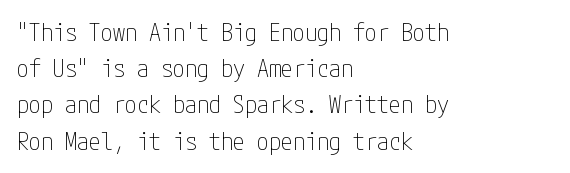
The image shows 24 px text type, upright; set left-aligned, normal line spacing (1.51x), normal letter spacing, not underlined.
